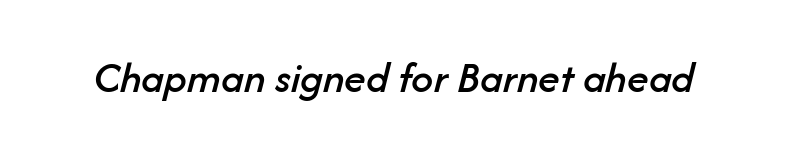
{"italic": "yes", "lean": "right", "slant_degrees": 14, "width": "normal", "stroke_contrast": "low", "x_height": "medium", "monospaced": "no", "underline": "no", "letter_spacing": "normal", "letter_spacing_em": 0.0, "glyph_px": 44}
